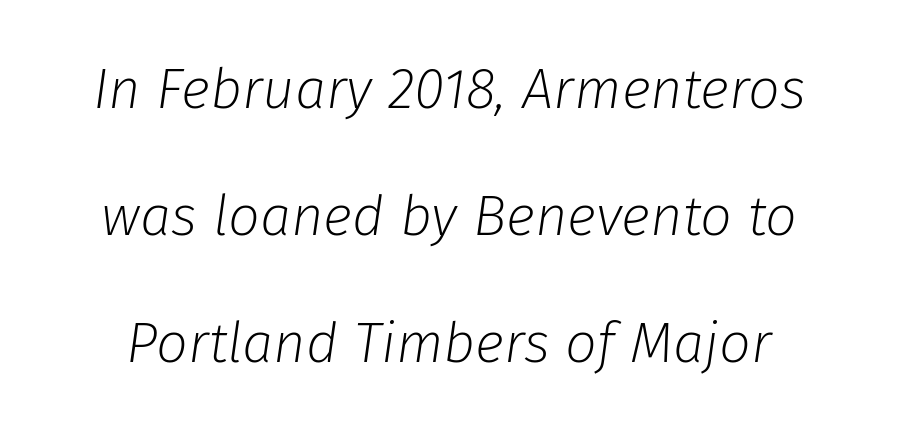
{"italic": "yes", "lean": "right", "slant_degrees": 8, "bold": "no", "weight": "light", "width": "normal", "stroke_contrast": "low", "x_height": "medium", "monospaced": "no", "underline": "no", "line_spacing": "loose", "line_spacing_ratio": 2.27, "letter_spacing": "normal", "letter_spacing_em": 0.0, "glyph_px": 56}
